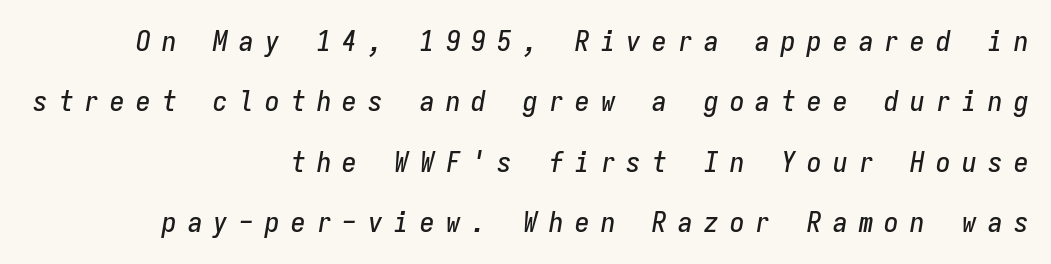
Q: Is the text italic (slanted)? A: Yes, it leans right by about 9 degrees.
Q: Is the text underlined? A: No.
Q: How is the paragraph aligned? A: Right-aligned.
Q: Is the spacing between letters normal or unusually wide? A: Unusually wide.
Q: Is the spacing between lines tight, normal or loose? A: Loose.
Q: Width (condensed, normal, or wide)? A: Condensed.
Q: Stroke contrast? A: Low.
Q: x-height? A: Medium.
Q: Monospaced? A: Yes.
